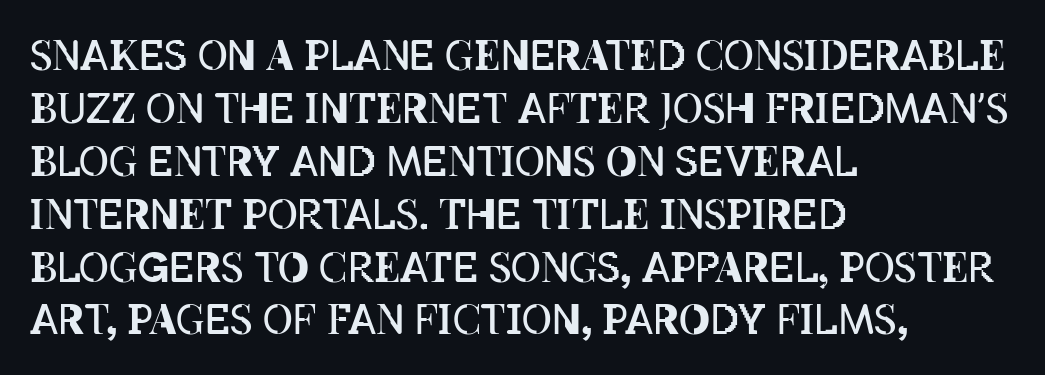
The image shows 41 px regular-weight, condensed type, upright; set left-aligned, normal line spacing (1.29x), normal letter spacing, not underlined; low stroke contrast and a large x-height.
